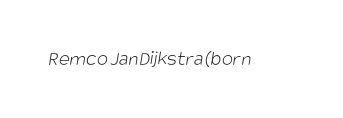
The image shows 21 px text type; set normal letter spacing, not underlined.
